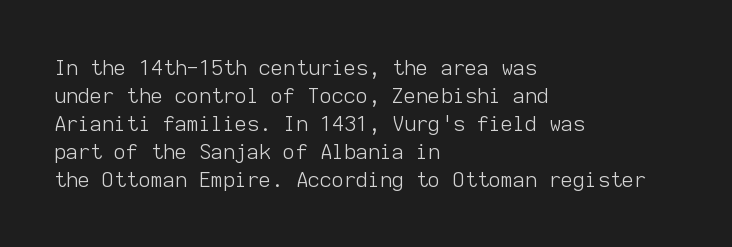
The image shows 21 px text type, upright; set left-aligned, normal line spacing (1.33x), normal letter spacing, not underlined.
